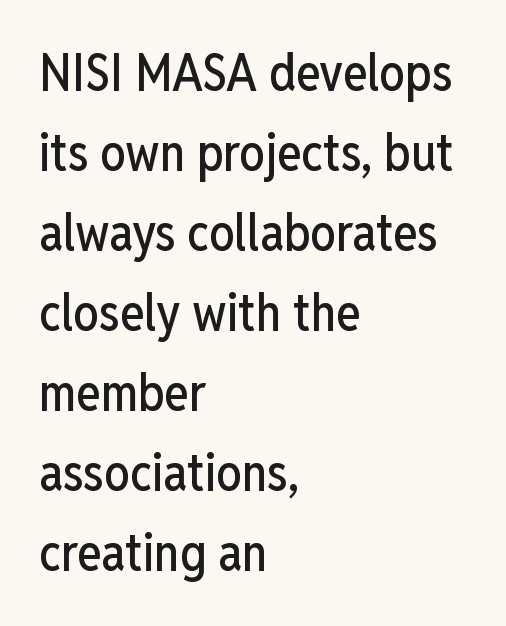
{"serif": "no", "italic": "no", "width": "condensed", "stroke_contrast": "low", "x_height": "medium", "monospaced": "no", "underline": "no", "align": "left", "line_spacing": "normal", "line_spacing_ratio": 1.57, "letter_spacing": "normal", "letter_spacing_em": 0.0, "glyph_px": 51}
